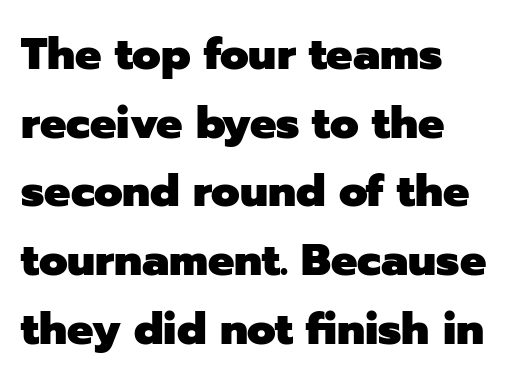
Do the characters align in a grid? No, the font is proportional. Ascenders rise straight up at ninety degrees. The letters are bold, with thick, heavy strokes. To sum up the face: it is a sans, with no serifs.
